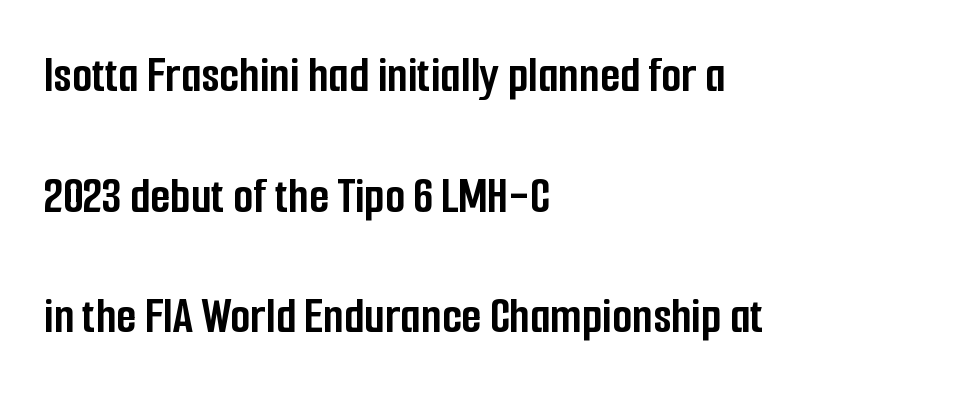
{"serif": "no", "italic": "no", "bold": "yes", "weight": "semibold", "width": "condensed", "stroke_contrast": "low", "x_height": "medium", "monospaced": "no", "underline": "no", "align": "left", "line_spacing": "loose", "line_spacing_ratio": 2.32, "letter_spacing": "normal", "letter_spacing_em": 0.0, "glyph_px": 52}
